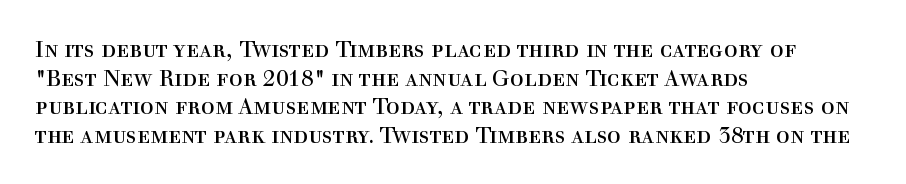
The image shows 23 px text type, upright; set left-aligned, line spacing 1.24x, normal letter spacing, not underlined.
